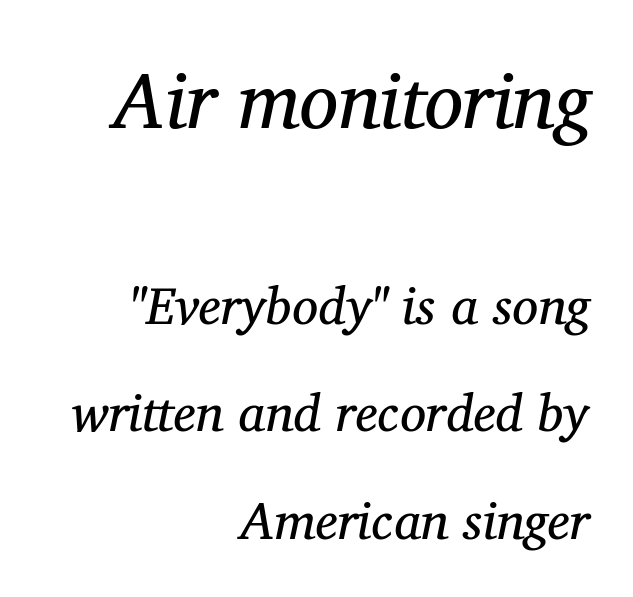
Unbolded letterforms with no extra heft. Each letter's strokes conclude with small projecting serifs. Block one is the big one; block two sits smaller underneath. This rendering uses right alignment, leaving the left contour irregular. The space directly below the letters is spotless.
